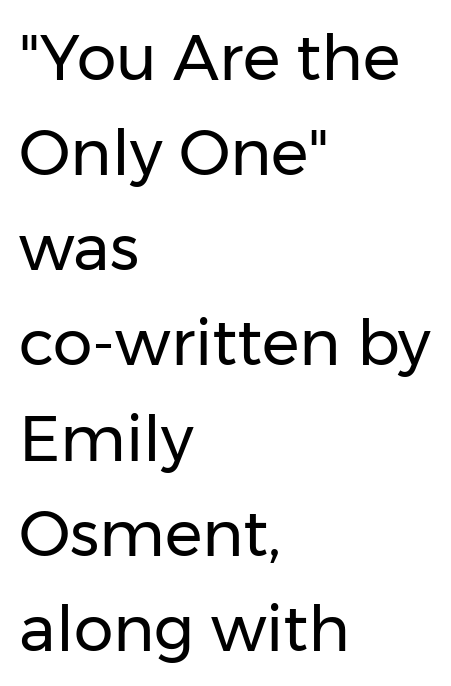
The image shows 63 px regular-weight sans-serif type, upright; set left-aligned, normal line spacing (1.51x), normal letter spacing, not underlined; low stroke contrast and a medium x-height.
